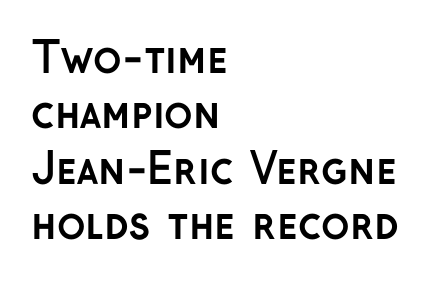
Q: Is the text bold? A: Yes.
Q: Is the text italic (slanted)? A: No, it is upright.
Q: Is the typeface a serif or a sans-serif typeface? A: Sans-serif.
Q: Is the text underlined? A: No.
Q: How is the paragraph aligned? A: Left-aligned.
Q: Is the spacing between letters normal or unusually wide? A: Normal.
Q: Is the spacing between lines tight, normal or loose? A: Normal.
Q: Width (condensed, normal, or wide)? A: Normal.
Q: Stroke contrast? A: Low.
Q: x-height? A: Medium.
Q: Monospaced? A: No.
